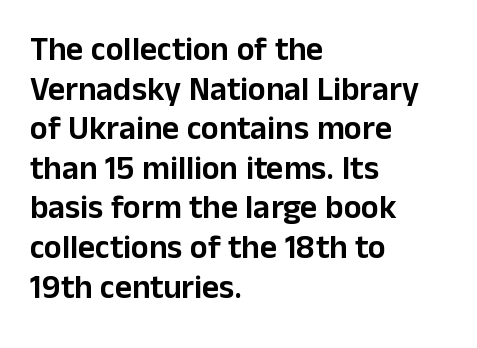
The image shows 33 px sans-serif type, upright; set left-aligned, line spacing 1.2x, normal letter spacing, not underlined; low stroke contrast and a medium x-height.
